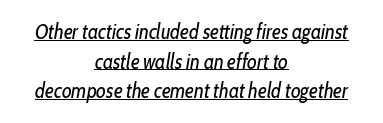
Line starts and ends both wander, symmetrically. Compared with a typical body face, this is equally light or lighter still. Underlining? Definitely there. The passage shown leans; its letterforms are oblique.
